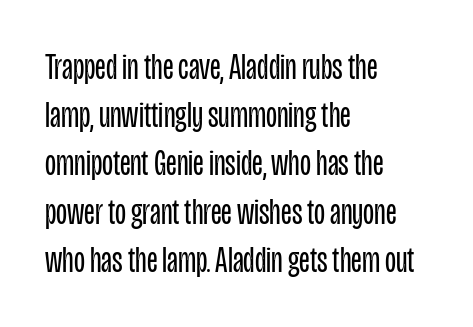
{"serif": "no", "italic": "no", "bold": "no", "weight": "regular", "width": "condensed", "stroke_contrast": "low", "x_height": "large", "monospaced": "no", "underline": "no", "align": "left", "line_spacing": "normal", "line_spacing_ratio": 1.34, "letter_spacing": "normal", "letter_spacing_em": 0.0, "glyph_px": 36}
